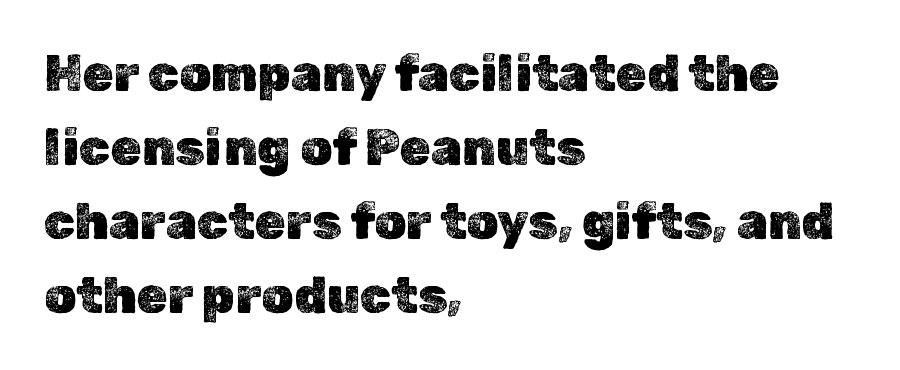
The image shows 50 px text type, upright; set left-aligned, normal line spacing (1.48x), normal letter spacing, not underlined; a medium x-height.
